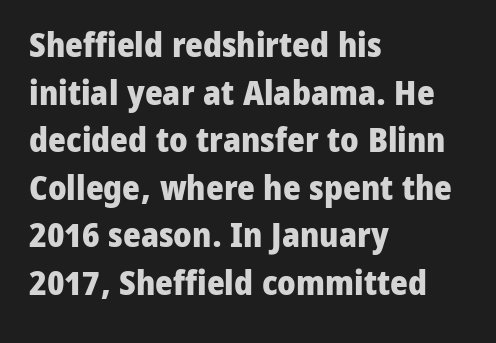
The image shows 34 px heavy sans-serif type, upright; set left-aligned, normal line spacing (1.4x), normal letter spacing, not underlined; low stroke contrast and a medium x-height.
